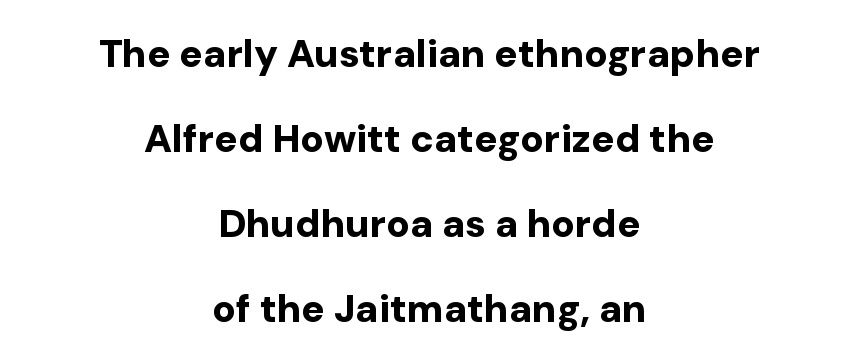
Q: Is the text bold? A: Yes.
Q: Is the text italic (slanted)? A: No, it is upright.
Q: Is the typeface a serif or a sans-serif typeface? A: Sans-serif.
Q: Is the text underlined? A: No.
Q: How is the paragraph aligned? A: Centered.
Q: Is the spacing between letters normal or unusually wide? A: Normal.
Q: Is the spacing between lines tight, normal or loose? A: Loose.
Q: Width (condensed, normal, or wide)? A: Normal.
Q: Stroke contrast? A: Low.
Q: x-height? A: Medium.
Q: Monospaced? A: No.
